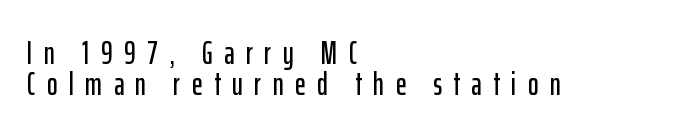
Notice how the passage keeps a crisp vertical edge on the left only. Is the letter spacing exaggerated? Yes — the characters are pushed far apart. One glance says dense: line gaps are narrower than usual. Proportional: the letters do not fall into vertical columns. Nothing sits at the stroke ends, so this counts as sans-serif.
